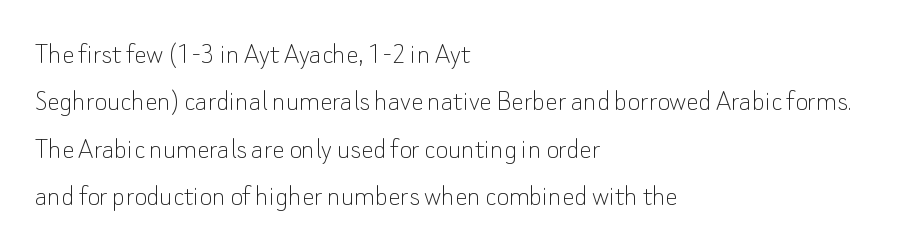
These lines sit exactly where default settings would place them. Nope, not italic — everything's standing straight. Nothing sits at the stroke ends, so this counts as sans-serif. Every row of glyphs begins at an identical x-position on the left.
